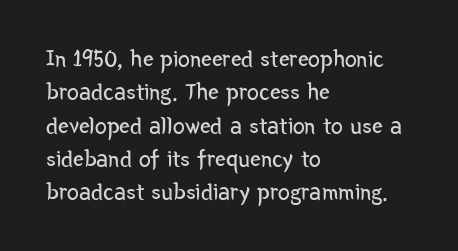
{"italic": "no", "bold": "no", "underline": "no", "align": "left", "line_spacing": "normal", "line_spacing_ratio": 1.39, "letter_spacing": "normal", "letter_spacing_em": 0.0, "glyph_px": 24}
